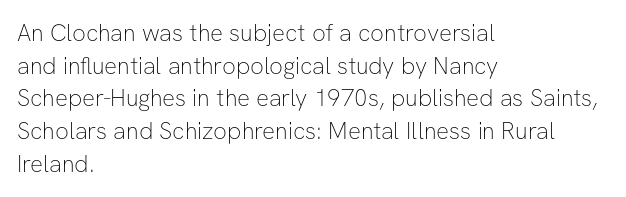
Q: Is the text bold? A: No.
Q: Is the text italic (slanted)? A: No, it is upright.
Q: Is the text underlined? A: No.
Q: How is the paragraph aligned? A: Left-aligned.
Q: Is the spacing between letters normal or unusually wide? A: Normal.
Q: Is the spacing between lines tight, normal or loose? A: Normal.
